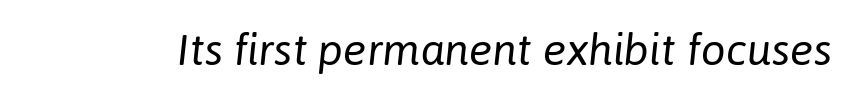
Q: Is the text bold? A: No.
Q: Is the text italic (slanted)? A: Yes, it leans right by about 6 degrees.
Q: Is the text underlined? A: No.
Q: Is the spacing between letters normal or unusually wide? A: Normal.
Q: Width (condensed, normal, or wide)? A: Normal.
Q: Stroke contrast? A: Low.
Q: x-height? A: Medium.
Q: Monospaced? A: No.
